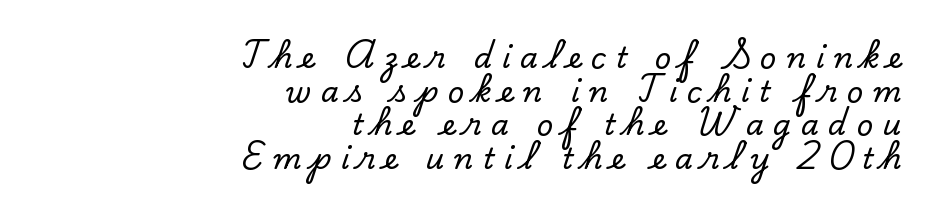
{"serif": "yes", "width": "normal", "stroke_contrast": "low", "x_height": "small", "monospaced": "no", "underline": "no", "align": "right", "line_spacing_ratio": 1.16, "letter_spacing": "wide", "letter_spacing_em": 0.33, "glyph_px": 29}
